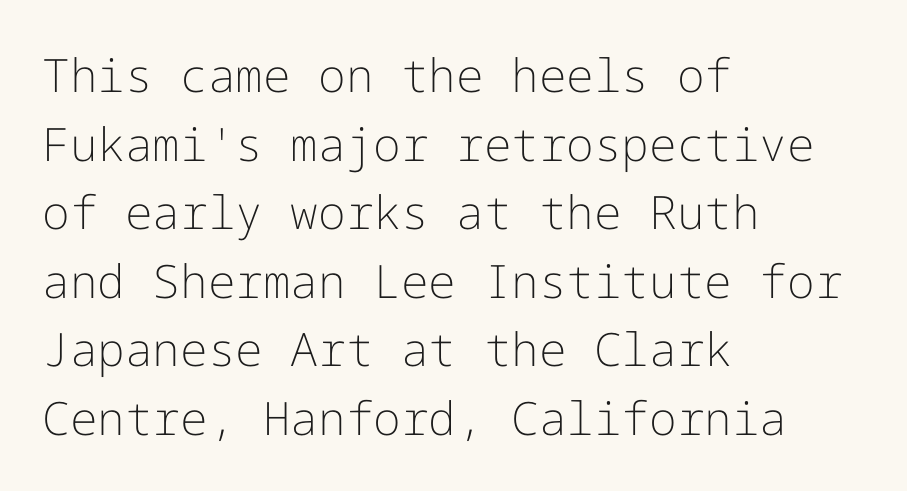
Q: Is the text bold? A: No.
Q: Is the text italic (slanted)? A: No, it is upright.
Q: Is the typeface a serif or a sans-serif typeface? A: Sans-serif.
Q: Is the text underlined? A: No.
Q: How is the paragraph aligned? A: Left-aligned.
Q: Is the spacing between letters normal or unusually wide? A: Normal.
Q: Is the spacing between lines tight, normal or loose? A: Normal.
Q: Width (condensed, normal, or wide)? A: Normal.
Q: Stroke contrast? A: Low.
Q: x-height? A: Medium.
